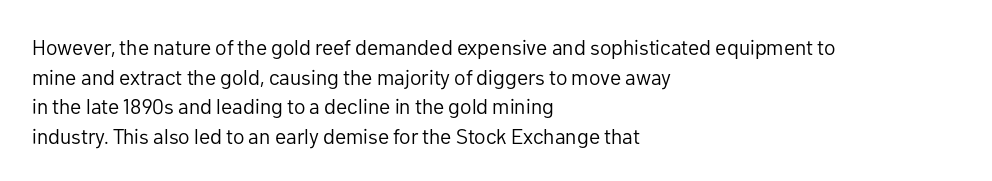
Q: Is the text bold? A: No.
Q: Is the text italic (slanted)? A: No, it is upright.
Q: Is the text underlined? A: No.
Q: How is the paragraph aligned? A: Left-aligned.
Q: Is the spacing between letters normal or unusually wide? A: Normal.
Q: Is the spacing between lines tight, normal or loose? A: Normal.
